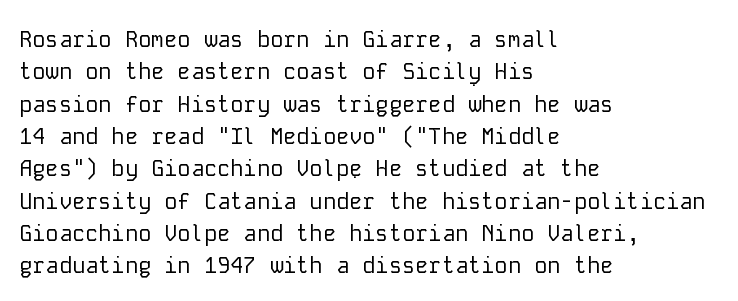
{"italic": "no", "bold": "no", "underline": "no", "align": "left", "line_spacing": "normal", "line_spacing_ratio": 1.47, "letter_spacing": "normal", "letter_spacing_em": 0.0, "glyph_px": 22}
